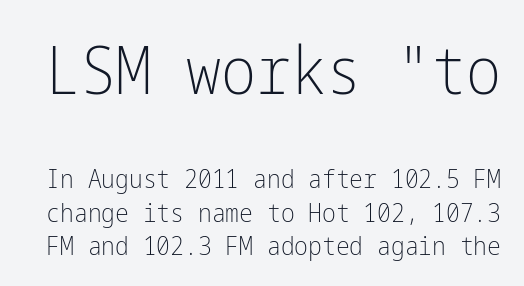
Caption: face not bold, strokes unweighted. Rule under the text: the space is simply empty. The passage shown is typeset with a sans-serif family. The initial chunk of copy outweighs the following chunk in type size. A typesetter would call this zero additional tracking.
